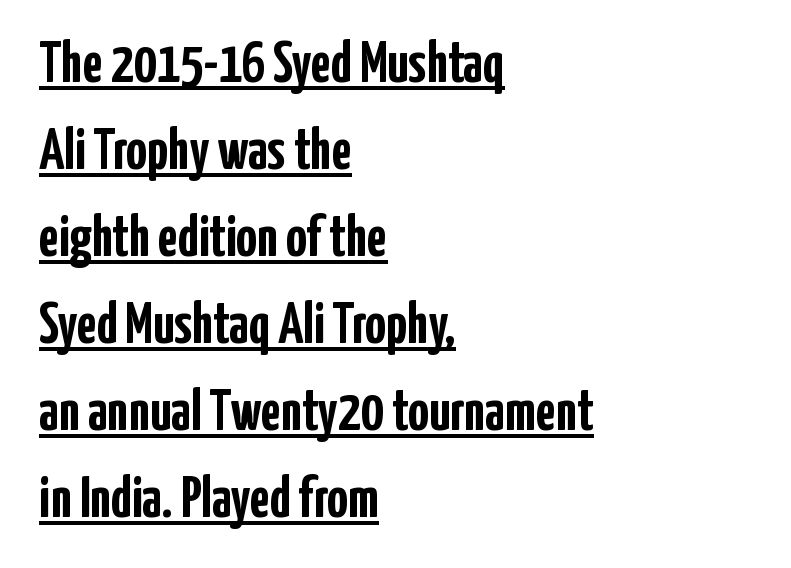
The image shows 58 px semibold, condensed sans-serif type, upright; set left-aligned, normal line spacing (1.5x), normal letter spacing, underlined; low stroke contrast and a medium x-height.
